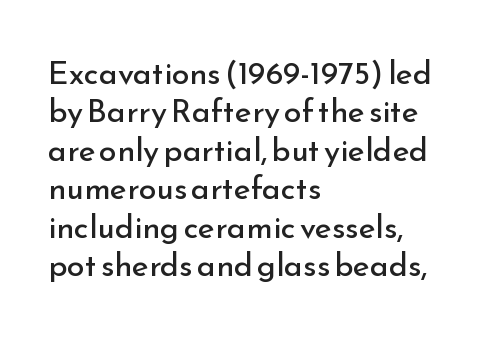
{"serif": "no", "italic": "no", "bold": "no", "weight": "regular", "width": "normal", "stroke_contrast": "low", "x_height": "small", "monospaced": "no", "underline": "no", "align": "left", "line_spacing_ratio": 1.2, "letter_spacing": "normal", "letter_spacing_em": 0.0, "glyph_px": 32}
